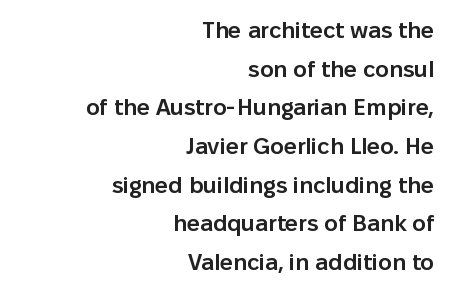
{"italic": "no", "bold": "semi", "underline": "no", "align": "right", "line_spacing": "normal", "line_spacing_ratio": 1.68, "letter_spacing": "normal", "letter_spacing_em": 0.0, "glyph_px": 23}
